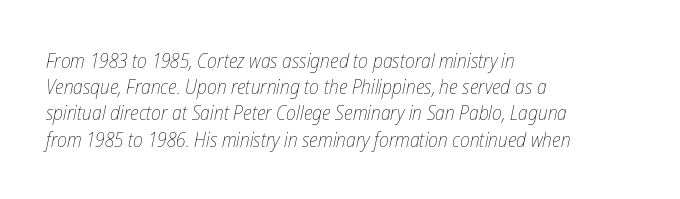
The face used here is rendered with its standard letterfit. Is the type heavy? It reads as light-to-regular instead. Clear beneath every line of the passage. The compositor pushed each line to the left boundary. Each new line begins a customary step beneath the previous one. There's an unmistakable incline to the writing here.
